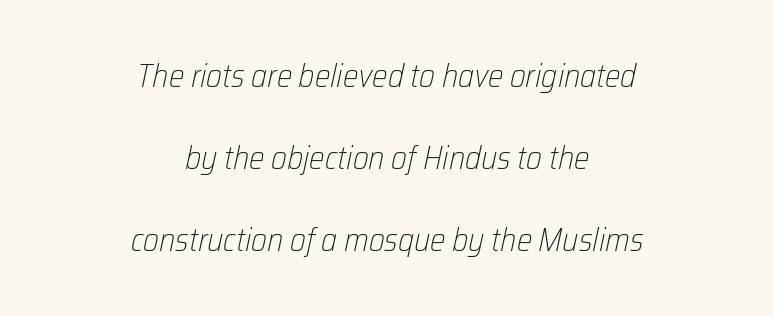
Default kerning and tracking; the words read as compact shapes. Is the block centered? Yes — each line is placed symmetrically about the middle. Stem width sits at or under what a default text font uses. The lines are spread far apart with generous leading. Tall strokes in this sample are angled rather than plumb. Any mark beneath the type? The region is blank.
